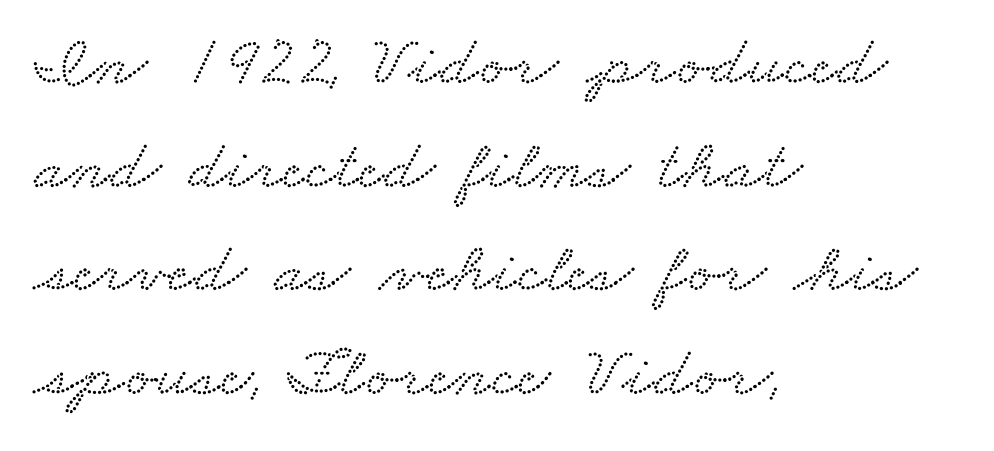
Q: Is the typeface a serif or a sans-serif typeface? A: Serif.
Q: Is the text underlined? A: No.
Q: How is the paragraph aligned? A: Left-aligned.
Q: Is the spacing between letters normal or unusually wide? A: Normal.
Q: Is the spacing between lines tight, normal or loose? A: Normal.
Q: Width (condensed, normal, or wide)? A: Wide.
Q: Stroke contrast? A: Low.
Q: x-height? A: Small.
Q: Monospaced? A: No.
